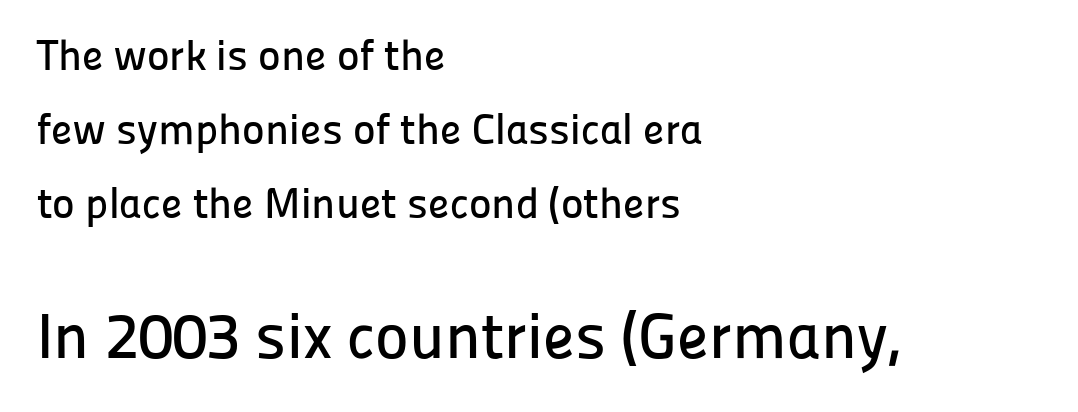
The image shows 64 px sans-serif type, upright; set left-aligned, line spacing 1.72x, normal letter spacing, not underlined; the second (bottom) block is 1.49x larger; low stroke contrast and a medium x-height.
